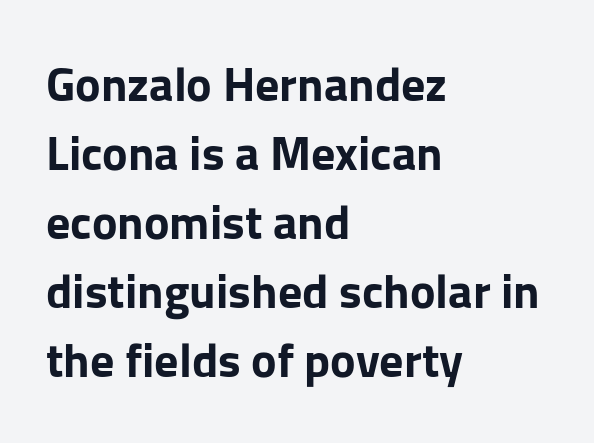
Q: Is the text bold? A: Yes.
Q: Is the text italic (slanted)? A: No, it is upright.
Q: Is the typeface a serif or a sans-serif typeface? A: Sans-serif.
Q: Is the text underlined? A: No.
Q: How is the paragraph aligned? A: Left-aligned.
Q: Is the spacing between letters normal or unusually wide? A: Normal.
Q: Is the spacing between lines tight, normal or loose? A: Normal.
Q: Width (condensed, normal, or wide)? A: Normal.
Q: Stroke contrast? A: Low.
Q: x-height? A: Medium.
Q: Monospaced? A: No.
